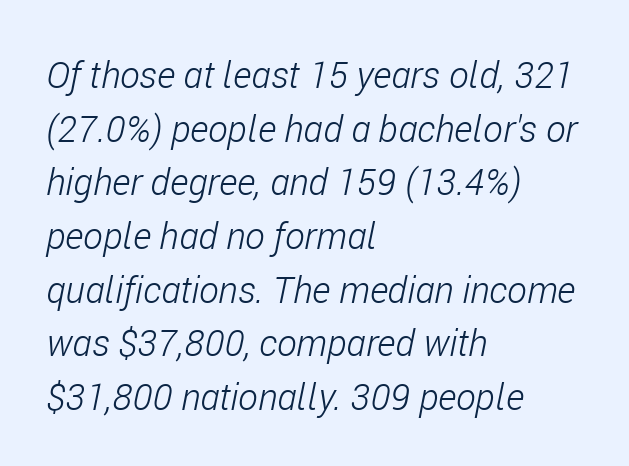
{"italic": "yes", "lean": "right", "slant_degrees": 11, "bold": "no", "weight": "light", "width": "condensed", "stroke_contrast": "low", "x_height": "medium", "monospaced": "no", "underline": "no", "align": "left", "line_spacing": "normal", "line_spacing_ratio": 1.45, "letter_spacing": "normal", "letter_spacing_em": 0.0, "glyph_px": 37}
